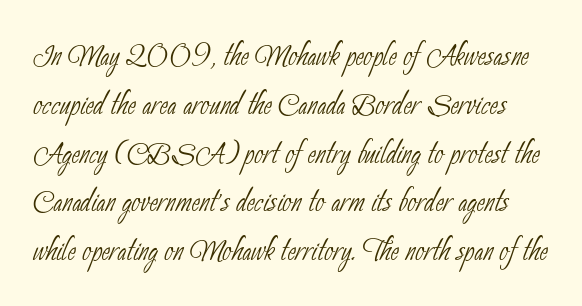
The image shows 40 px thin, condensed sans-serif type; set line spacing 1.22x, normal letter spacing, not underlined; low stroke contrast and a small x-height.
